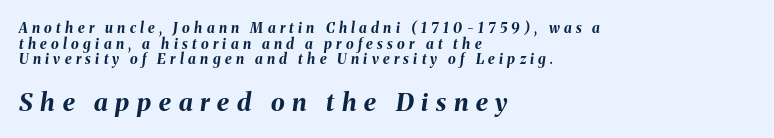
This sample is left-justified, so line endings fall wherever the words run out. Caption: upper text group reduced, lower text group enlarged. You can tell it's italic because the verticals aren't actually vertical. Descenders are the only things crossing below the line. Tracking here is generous; glyphs stand well apart from one another.
